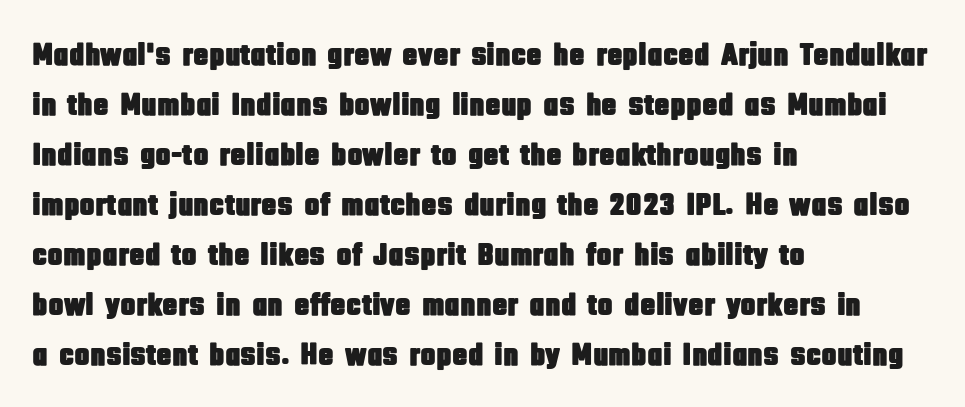
{"serif": "no", "italic": "no", "width": "condensed", "stroke_contrast": "low", "x_height": "large", "monospaced": "no", "underline": "no", "align": "left", "line_spacing": "normal", "line_spacing_ratio": 1.56, "letter_spacing": "normal", "letter_spacing_em": 0.0, "glyph_px": 32}
